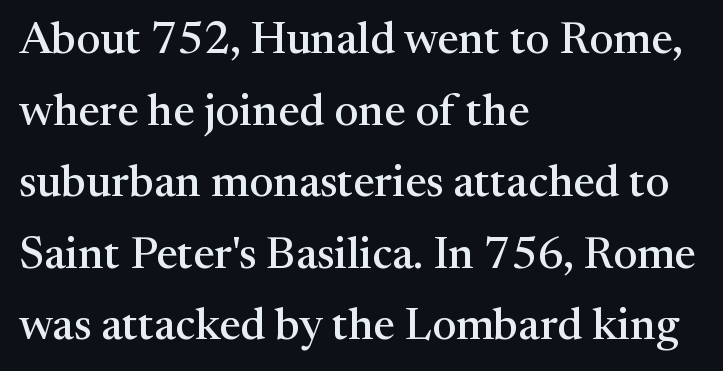
Q: Is the text italic (slanted)? A: No, it is upright.
Q: Is the typeface a serif or a sans-serif typeface? A: Serif.
Q: Is the text underlined? A: No.
Q: How is the paragraph aligned? A: Left-aligned.
Q: Is the spacing between letters normal or unusually wide? A: Normal.
Q: Is the spacing between lines tight, normal or loose? A: Normal.
Q: Width (condensed, normal, or wide)? A: Normal.
Q: Stroke contrast? A: Medium.
Q: x-height? A: Medium.
Q: Monospaced? A: No.
